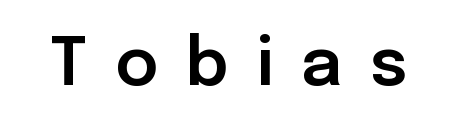
{"serif": "no", "italic": "no", "width": "normal", "stroke_contrast": "low", "x_height": "medium", "monospaced": "no", "underline": "no", "letter_spacing": "wide", "letter_spacing_em": 0.42, "glyph_px": 66}
